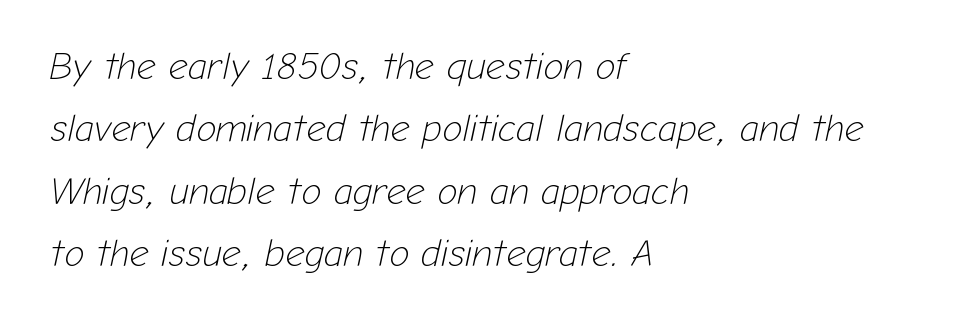
{"italic": "yes", "lean": "right", "slant_degrees": 12, "bold": "no", "weight": "light", "width": "normal", "stroke_contrast": "low", "x_height": "medium", "monospaced": "no", "underline": "no", "align": "left", "line_spacing": "normal", "line_spacing_ratio": 1.64, "letter_spacing": "normal", "letter_spacing_em": 0.0, "glyph_px": 38}
